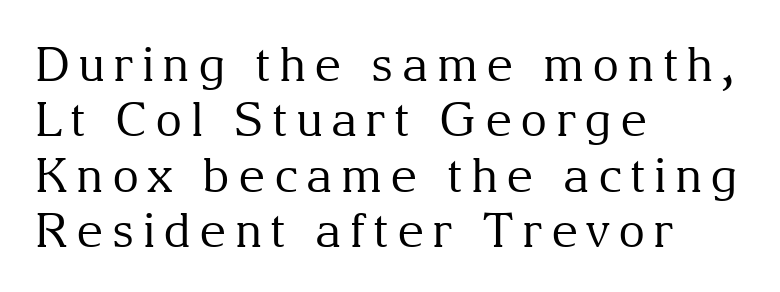
Ordinary non-slanted type is in use. Think of a printed novel: that variable character pitch is what you see here. Is this a heavy cut? Hardly; it is regular or lighter. The string is rendered with underlining switched off.
